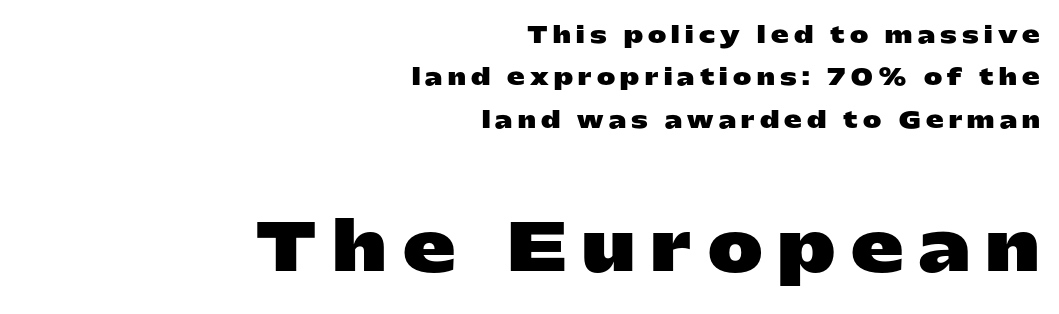
The image shows 66 px heavy, wide sans-serif type, upright; set right-aligned, loose line spacing (1.93x), unusually wide letter spacing (+0.24 em), not underlined; the second (bottom) block is 3.0x larger; low stroke contrast and a medium x-height.
